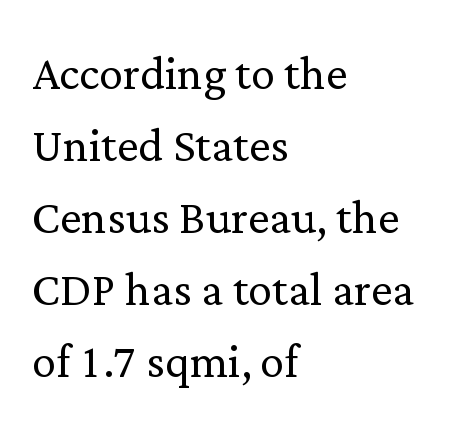
Q: Is the text bold? A: No.
Q: Is the text italic (slanted)? A: No, it is upright.
Q: Is the typeface a serif or a sans-serif typeface? A: Serif.
Q: Is the text underlined? A: No.
Q: How is the paragraph aligned? A: Left-aligned.
Q: Is the spacing between letters normal or unusually wide? A: Normal.
Q: Width (condensed, normal, or wide)? A: Normal.
Q: Stroke contrast? A: Low.
Q: x-height? A: Medium.
Q: Monospaced? A: No.
